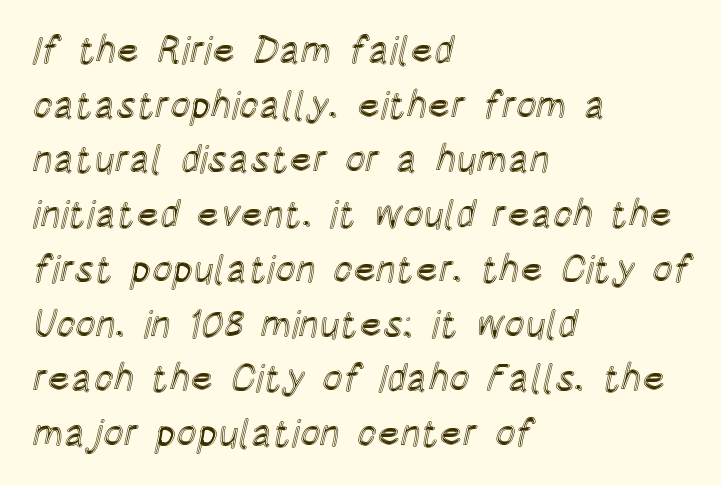
Q: Is the text italic (slanted)? A: Yes.
Q: Is the text underlined? A: No.
Q: How is the paragraph aligned? A: Left-aligned.
Q: Is the spacing between letters normal or unusually wide? A: Normal.
Q: Is the spacing between lines tight, normal or loose? A: Normal.
Q: Width (condensed, normal, or wide)? A: Condensed.
Q: x-height? A: Large.
Q: Monospaced? A: No.
